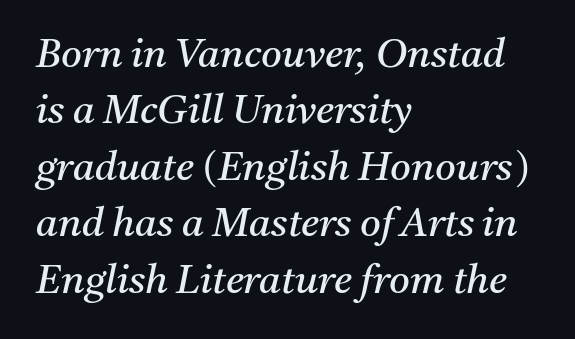
Q: Is the text bold? A: No.
Q: Is the text italic (slanted)? A: Yes, it leans right by about 11 degrees.
Q: Is the typeface a serif or a sans-serif typeface? A: Serif.
Q: Is the text underlined? A: No.
Q: How is the paragraph aligned? A: Left-aligned.
Q: Is the spacing between letters normal or unusually wide? A: Normal.
Q: Is the spacing between lines tight, normal or loose? A: Normal.
Q: Width (condensed, normal, or wide)? A: Normal.
Q: Stroke contrast? A: Medium.
Q: x-height? A: Medium.
Q: Monospaced? A: No.
